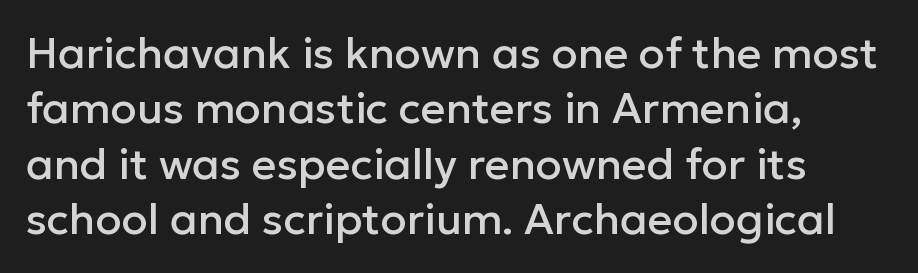
The image shows 43 px sans-serif type, upright; set left-aligned, normal line spacing (1.29x), normal letter spacing, not underlined; low stroke contrast and a medium x-height.
